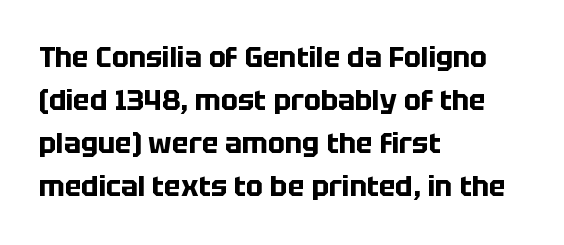
The image shows 28 px bold sans-serif type, upright; set left-aligned, normal line spacing (1.54x), normal letter spacing, not underlined; low stroke contrast and a large x-height.
